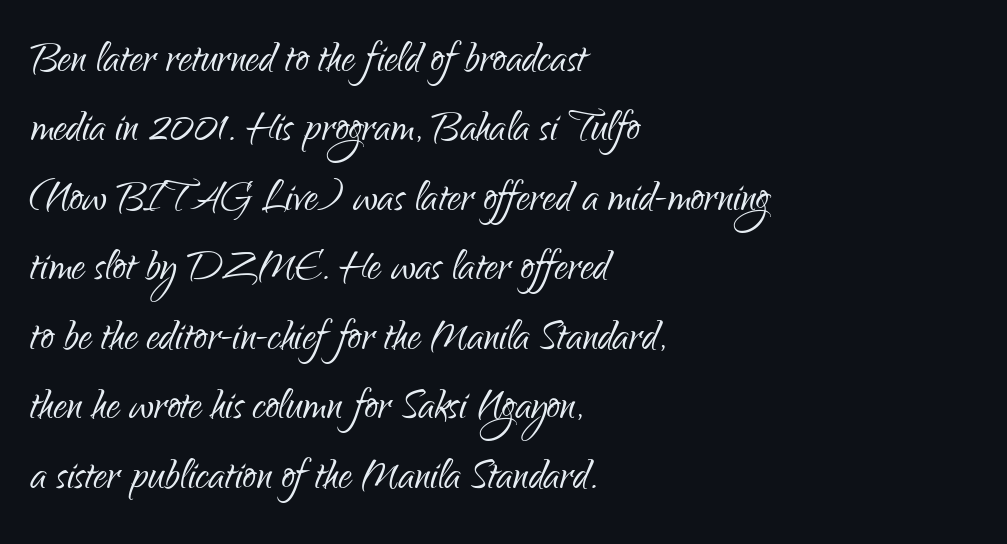
{"serif": "no", "bold": "no", "weight": "light", "width": "condensed", "stroke_contrast": "low", "x_height": "small", "monospaced": "no", "underline": "no", "align": "left", "line_spacing": "normal", "line_spacing_ratio": 1.31, "letter_spacing": "normal", "letter_spacing_em": 0.0, "glyph_px": 53}
